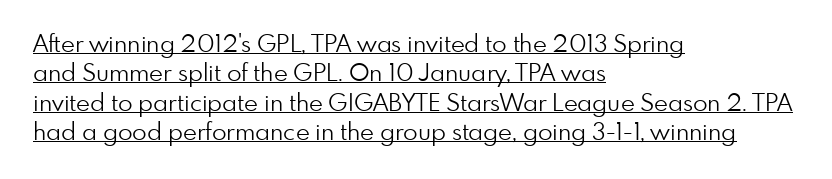
{"italic": "no", "bold": "no", "underline": "yes", "align": "left", "line_spacing_ratio": 1.22, "letter_spacing": "normal", "letter_spacing_em": 0.0, "glyph_px": 24}
